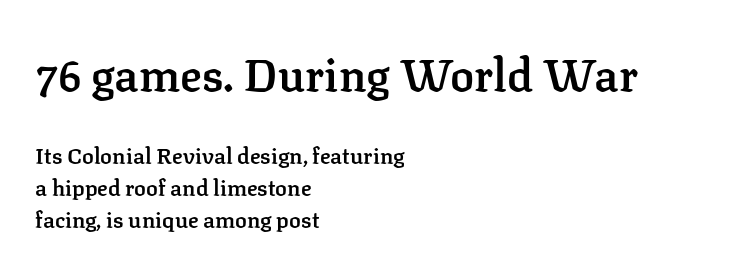
Q: Is the text bold? A: Semi-bold.
Q: Is the text italic (slanted)? A: No, it is upright.
Q: Is the typeface a serif or a sans-serif typeface? A: Serif.
Q: Is the text underlined? A: No.
Q: How is the paragraph aligned? A: Left-aligned.
Q: Is the spacing between letters normal or unusually wide? A: Normal.
Q: Is the spacing between lines tight, normal or loose? A: Normal.
Q: Which block of text is set in a larger size, the first (top) or the second (bottom)? A: The first (top) one.
Q: Width (condensed, normal, or wide)? A: Normal.
Q: Stroke contrast? A: Low.
Q: x-height? A: Medium.
Q: Monospaced? A: No.
